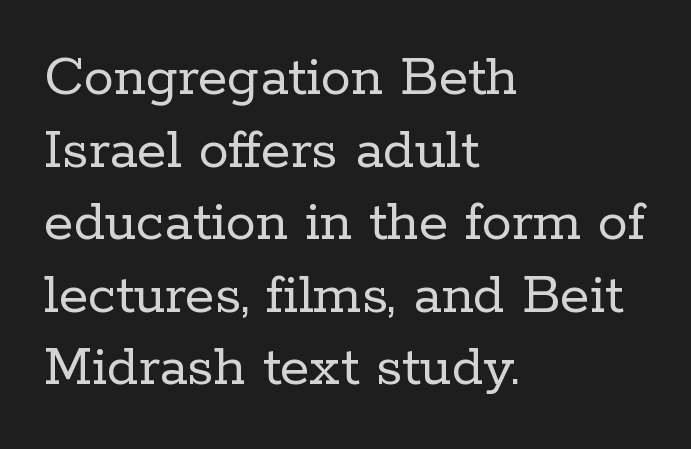
Q: Is the text bold? A: No.
Q: Is the text italic (slanted)? A: No, it is upright.
Q: Is the typeface a serif or a sans-serif typeface? A: Serif.
Q: Is the text underlined? A: No.
Q: How is the paragraph aligned? A: Left-aligned.
Q: Is the spacing between letters normal or unusually wide? A: Normal.
Q: Width (condensed, normal, or wide)? A: Normal.
Q: Stroke contrast? A: Low.
Q: x-height? A: Medium.
Q: Monospaced? A: No.
